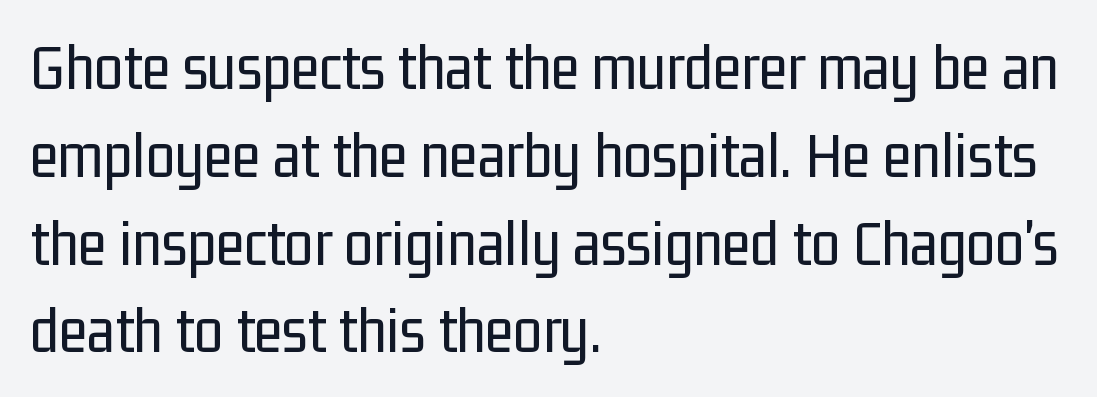
The image shows 66 px regular-weight, condensed sans-serif type, upright; set left-aligned, normal line spacing (1.33x), normal letter spacing, not underlined; low stroke contrast and a medium x-height.
